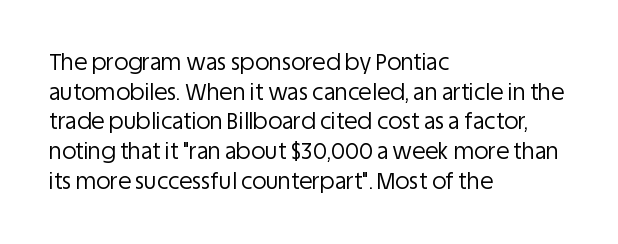
Unmarked baselines from the first word to the last. The designer left line spacing at the default. The rendering anchors every line to the left-hand side. The gaps between neighbouring characters are ordinary and unremarkable. The type sits square on the baseline with zero lean.
